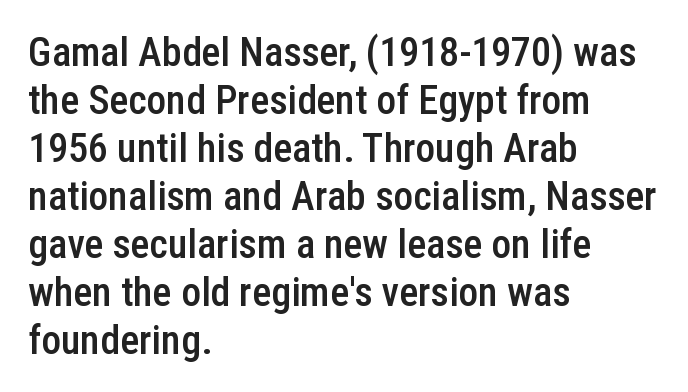
{"serif": "no", "italic": "no", "bold": "semi", "weight": "semibold", "width": "condensed", "stroke_contrast": "low", "x_height": "medium", "monospaced": "no", "underline": "no", "align": "left", "line_spacing_ratio": 1.2, "letter_spacing": "normal", "letter_spacing_em": 0.0, "glyph_px": 40}
